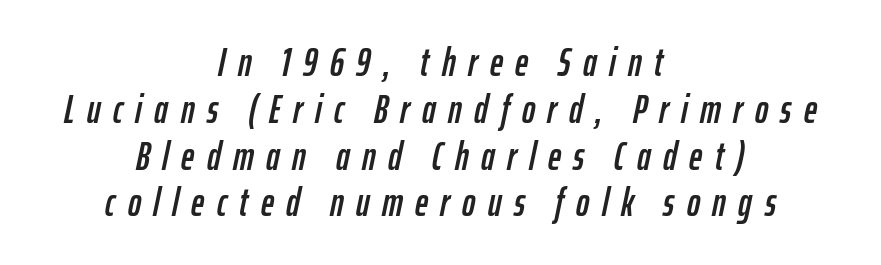
Q: Is the text italic (slanted)? A: Yes, it leans right by about 12 degrees.
Q: Is the text underlined? A: No.
Q: How is the paragraph aligned? A: Centered.
Q: Is the spacing between letters normal or unusually wide? A: Unusually wide.
Q: Width (condensed, normal, or wide)? A: Condensed.
Q: Stroke contrast? A: Low.
Q: x-height? A: Medium.
Q: Monospaced? A: No.
